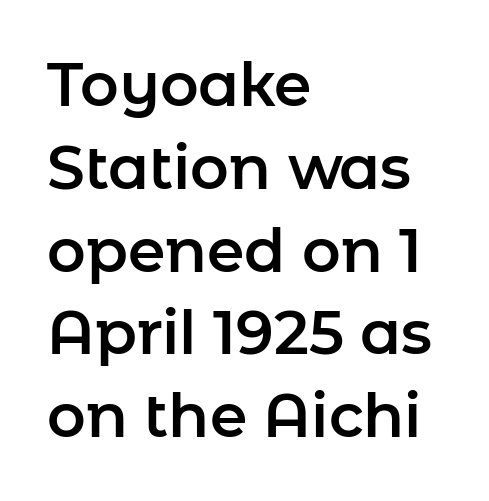
Q: Is the text italic (slanted)? A: No, it is upright.
Q: Is the typeface a serif or a sans-serif typeface? A: Sans-serif.
Q: Is the text underlined? A: No.
Q: How is the paragraph aligned? A: Left-aligned.
Q: Is the spacing between letters normal or unusually wide? A: Normal.
Q: Is the spacing between lines tight, normal or loose? A: Normal.
Q: Width (condensed, normal, or wide)? A: Normal.
Q: Stroke contrast? A: Low.
Q: x-height? A: Medium.
Q: Monospaced? A: No.
